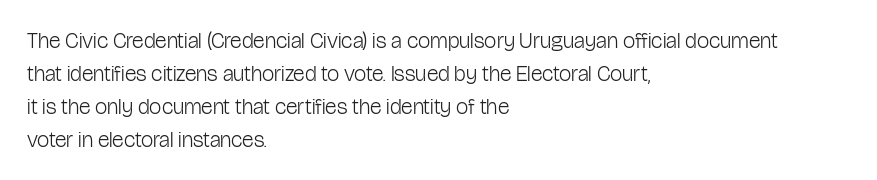
Q: Is the text bold? A: No.
Q: Is the text italic (slanted)? A: No, it is upright.
Q: Is the text underlined? A: No.
Q: How is the paragraph aligned? A: Left-aligned.
Q: Is the spacing between letters normal or unusually wide? A: Normal.
Q: Is the spacing between lines tight, normal or loose? A: Normal.
